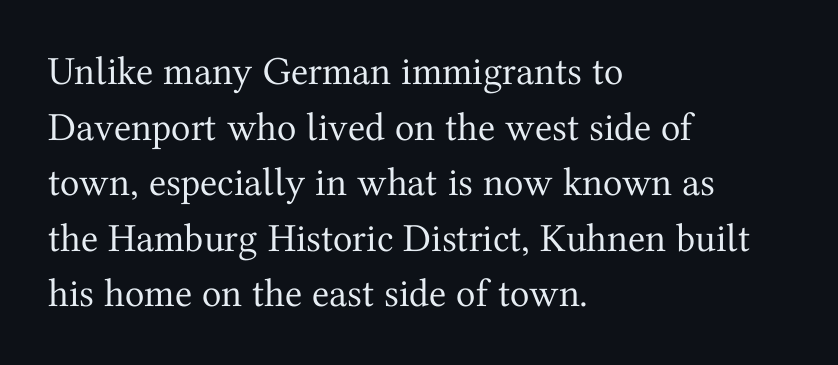
The area under the type is left untouched. Honestly, the row spacing looks completely unremarkable. This is roman type, the default non-slanted kind. The type family on display is of the serif kind. Leftover space on each line is placed entirely after the last word.
